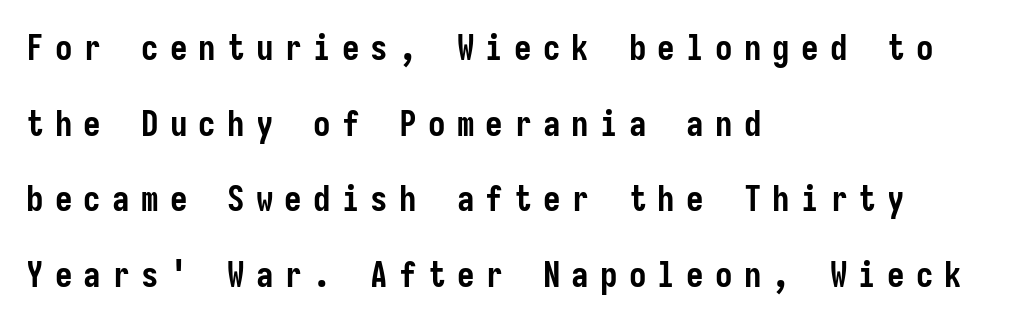
Upright lettering throughout. The vertical gap from one line to the next is large. Compared with a centered layout, this one pins lines to the left instead. Regarding serifs, this sample does without them. Type without underlining. This rendering widens character spacing well past its baseline value.
